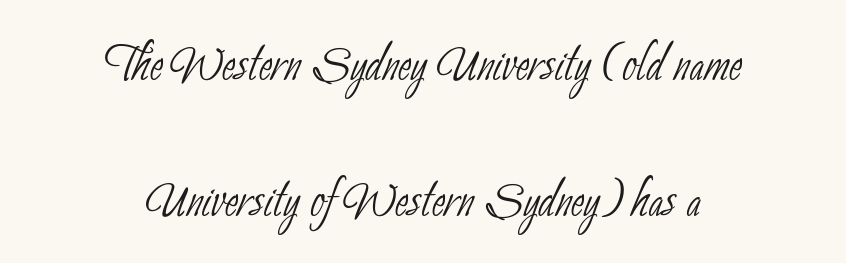
{"serif": "no", "bold": "no", "weight": "thin", "width": "condensed", "stroke_contrast": "low", "x_height": "small", "monospaced": "no", "underline": "no", "align": "center", "line_spacing": "loose", "line_spacing_ratio": 2.13, "letter_spacing": "normal", "letter_spacing_em": 0.0, "glyph_px": 64}
